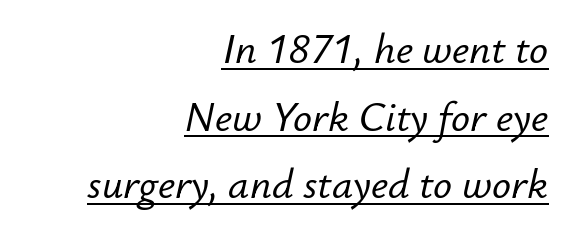
The image shows 42 px text type, italic (leaning right); set right-aligned, normal line spacing (1.61x), normal letter spacing, underlined; low stroke contrast and a small x-height.
